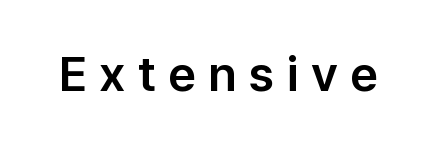
The image shows 49 px sans-serif type, upright; set unusually wide letter spacing (+0.25 em), not underlined; low stroke contrast and a medium x-height.
